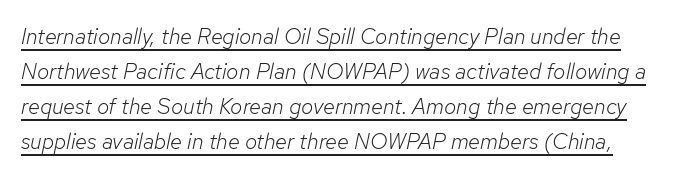
Q: Is the text bold? A: No.
Q: Is the text italic (slanted)? A: Yes, it leans right by about 12 degrees.
Q: Is the text underlined? A: Yes.
Q: Is the spacing between letters normal or unusually wide? A: Normal.
Q: Is the spacing between lines tight, normal or loose? A: Normal.
